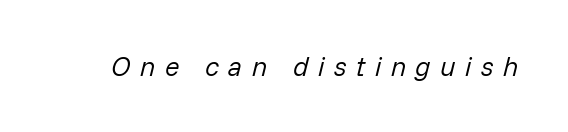
{"italic": "yes", "lean": "right", "slant_degrees": 14, "bold": "no", "underline": "no", "letter_spacing": "wide", "letter_spacing_em": 0.35, "glyph_px": 27}
